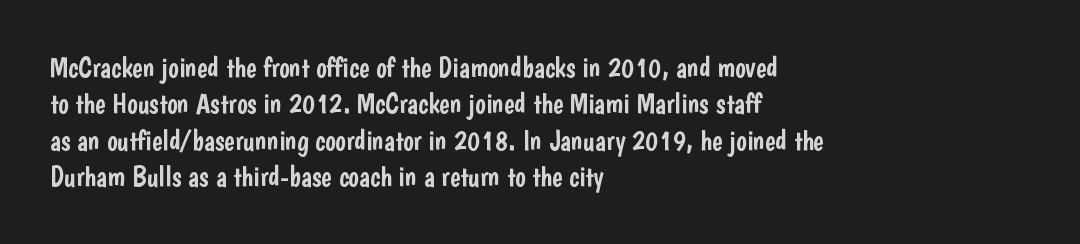
Q: Is the text italic (slanted)? A: No, it is upright.
Q: Is the typeface a serif or a sans-serif typeface? A: Sans-serif.
Q: Is the text underlined? A: No.
Q: How is the paragraph aligned? A: Left-aligned.
Q: Is the spacing between letters normal or unusually wide? A: Normal.
Q: Is the spacing between lines tight, normal or loose? A: Normal.
Q: Width (condensed, normal, or wide)? A: Condensed.
Q: Stroke contrast? A: Low.
Q: x-height? A: Medium.
Q: Monospaced? A: No.
